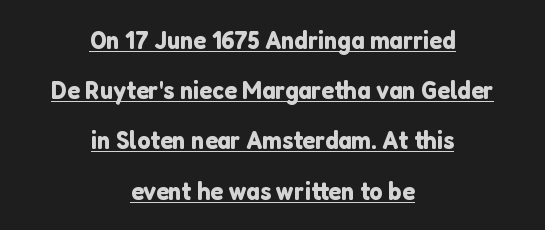
Airy leading. Characters remain perfectly vertical along every line. The whitespace from short lines is split evenly between both sides. The rendering uses the underline text-decoration.
